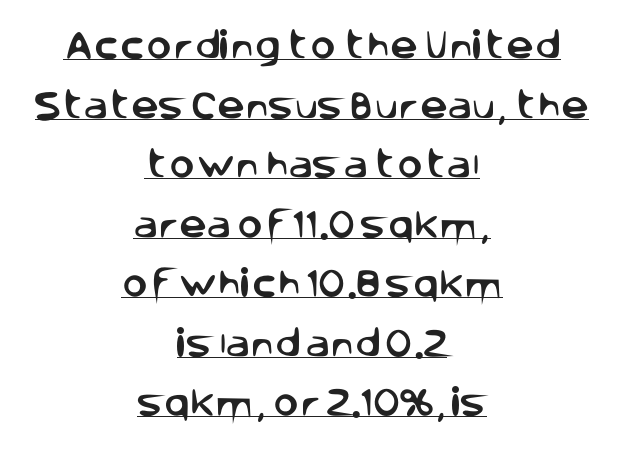
{"serif": "no", "italic": "no", "width": "normal", "stroke_contrast": "low", "x_height": "large", "monospaced": "no", "underline": "yes", "align": "center", "line_spacing": "loose", "line_spacing_ratio": 1.92, "letter_spacing": "normal", "letter_spacing_em": 0.0, "glyph_px": 31}
